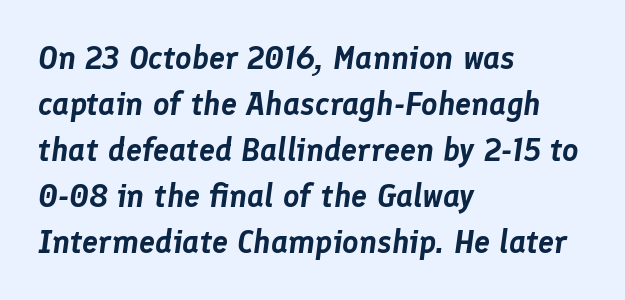
The image shows 32 px text type, italic (leaning right); set left-aligned, normal line spacing (1.44x), normal letter spacing, not underlined; low stroke contrast and a medium x-height.
